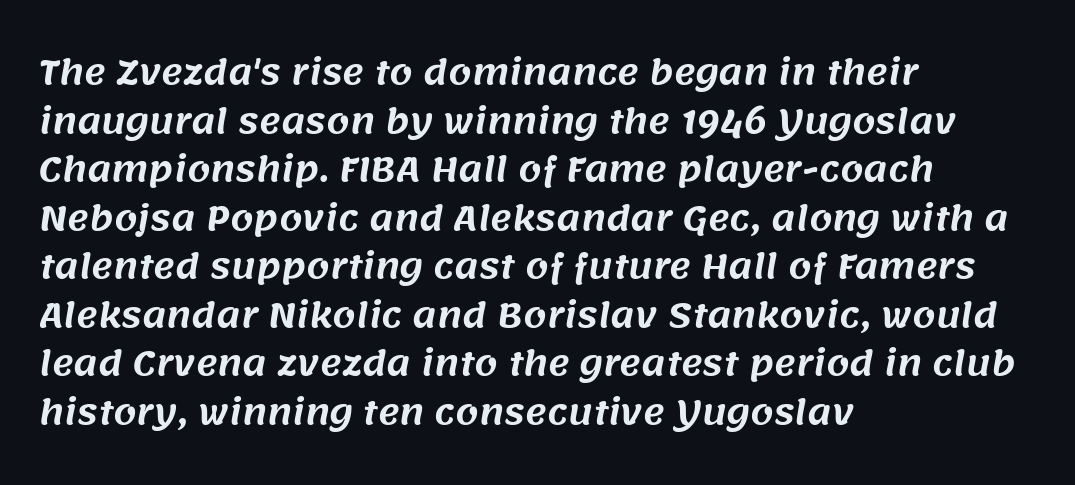
{"serif": "no", "width": "normal", "stroke_contrast": "medium", "x_height": "large", "monospaced": "no", "underline": "no", "align": "left", "line_spacing": "normal", "line_spacing_ratio": 1.47, "letter_spacing": "normal", "letter_spacing_em": 0.0, "glyph_px": 33}
